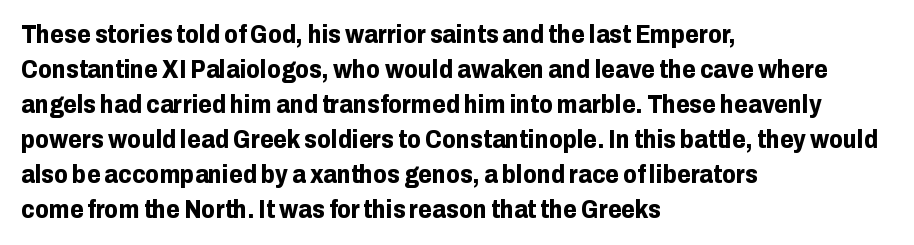
Nope, not italic — everything's standing straight. Regular leading. Teacher's note: observe the even left margin — that is flush-left alignment. The space beneath each line is pristine and unruled. Glyph-to-glyph distance matches everyday printed text.
